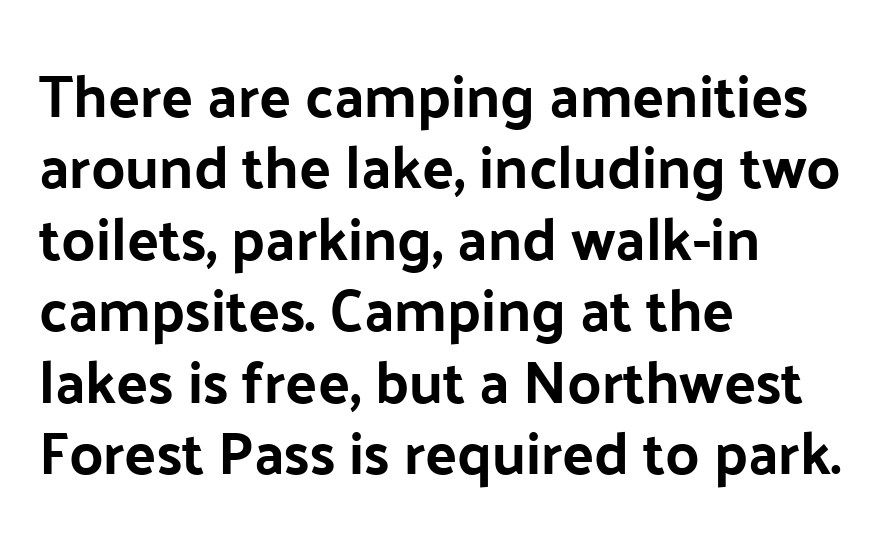
The image shows 59 px sans-serif type, upright; set left-aligned, line spacing 1.21x, normal letter spacing, not underlined; low stroke contrast and a medium x-height.
